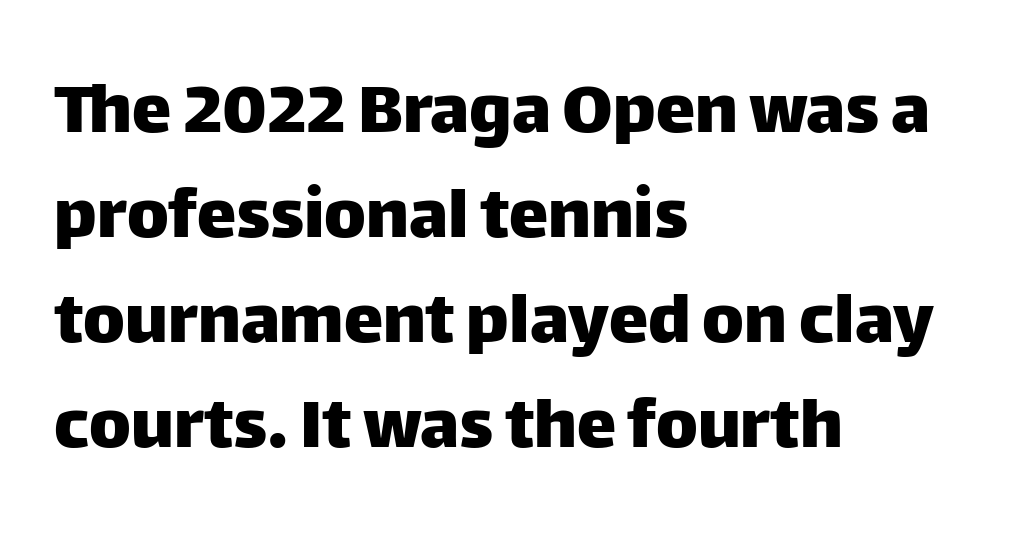
{"serif": "no", "italic": "no", "width": "normal", "stroke_contrast": "low", "x_height": "large", "monospaced": "no", "underline": "no", "align": "left", "line_spacing": "normal", "line_spacing_ratio": 1.33, "letter_spacing": "normal", "letter_spacing_em": 0.0, "glyph_px": 79}
